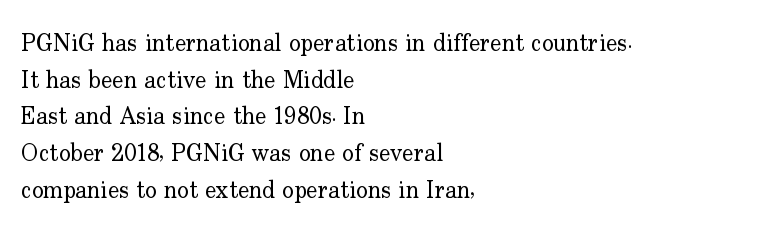
The image shows 24 px text type, upright; set left-aligned, normal line spacing (1.53x), normal letter spacing, not underlined.
